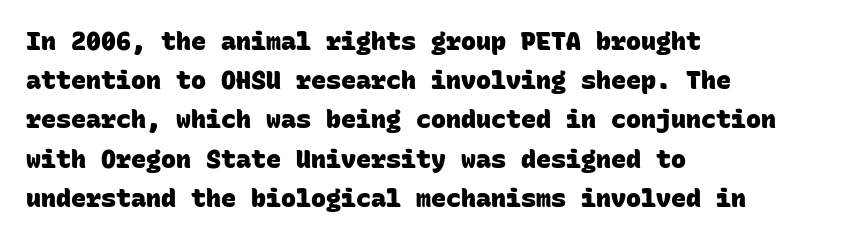
The image shows 25 px bold type; set left-aligned, normal line spacing (1.57x), normal letter spacing, not underlined.
